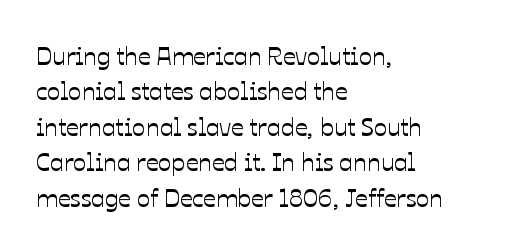
The image shows 25 px text type, upright; set left-aligned, normal line spacing (1.42x), normal letter spacing, not underlined.
